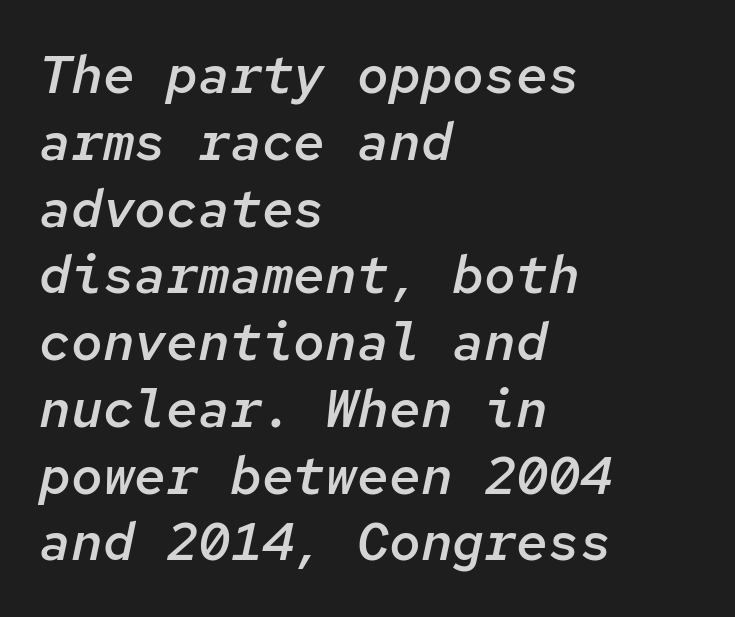
The space beneath each line is pristine and unruled. Short and long lines alike share a common starting point at left. If you drew a line through each stem, it would be angled. Honestly, the row spacing looks completely unremarkable. Each glyph is drawn with semibold strokes, heavier than normal yet not fully bold. Is this a fixed-width face? Yes — each glyph sits in an identical cell.
